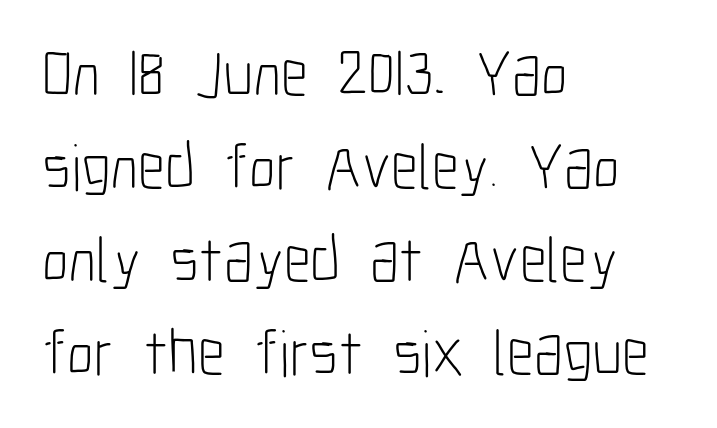
{"serif": "no", "italic": "no", "bold": "no", "weight": "light", "width": "condensed", "stroke_contrast": "low", "x_height": "medium", "monospaced": "no", "underline": "no", "align": "left", "line_spacing": "normal", "line_spacing_ratio": 1.43, "letter_spacing": "normal", "letter_spacing_em": 0.0, "glyph_px": 65}
